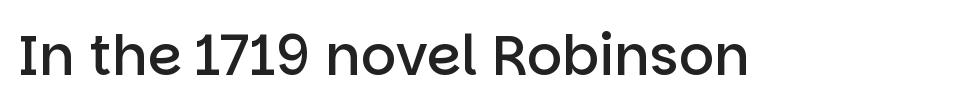
Each letter keeps its own natural width here, so spacing adapts to shape. You can tell from the bare stems that sans-serif type was used. I'd describe the lettering as semibold — firm but not a full bold. No word sits above an underline. Is the letter spacing exaggerated? No — it looks like the ordinary default.
